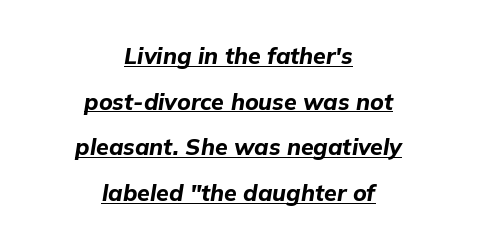
Q: Is the text bold? A: Yes.
Q: Is the text italic (slanted)? A: Yes, it leans right by about 9 degrees.
Q: Is the text underlined? A: Yes.
Q: How is the paragraph aligned? A: Centered.
Q: Is the spacing between letters normal or unusually wide? A: Normal.
Q: Is the spacing between lines tight, normal or loose? A: Loose.
